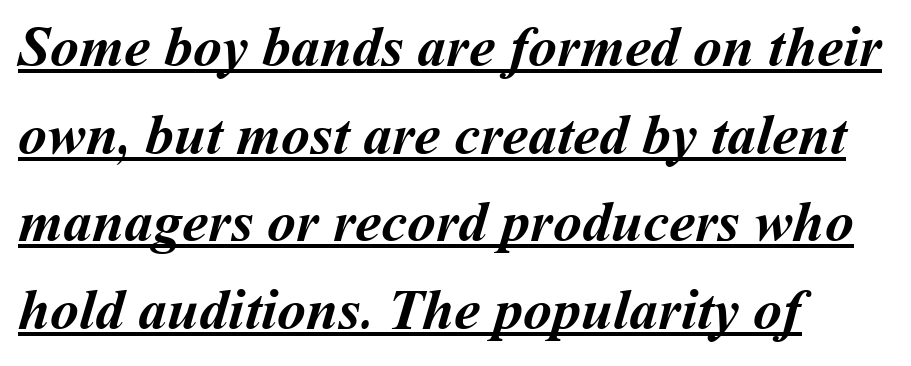
The image shows 58 px semibold type; set left-aligned, normal line spacing (1.51x), normal letter spacing, underlined; medium stroke contrast and a medium x-height.
